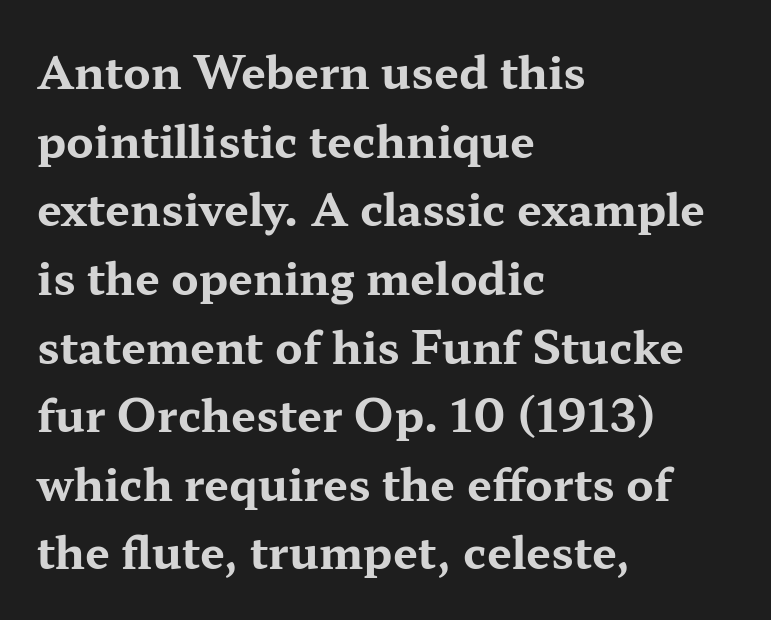
{"serif": "yes", "italic": "no", "bold": "yes", "weight": "bold", "width": "wide", "stroke_contrast": "medium", "x_height": "medium", "monospaced": "no", "underline": "no", "align": "left", "line_spacing": "normal", "line_spacing_ratio": 1.56, "letter_spacing": "normal", "letter_spacing_em": 0.0, "glyph_px": 44}
